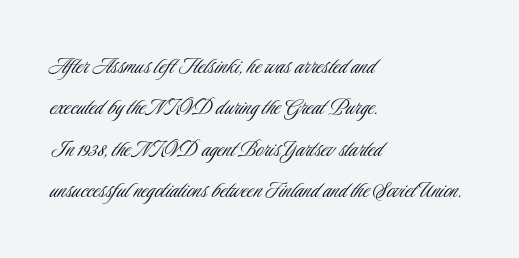
Each stroke keeps to a modest, everyday thickness or less. Whoever set this chose a conventional vertical rhythm. Caption: multi-line text, flush left, ragged right. Underlining? Definitely not there.
